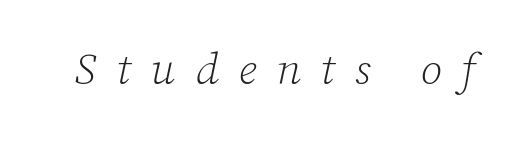
The image shows 44 px light serif type, italic (leaning right); set unusually wide letter spacing (+0.45 em), not underlined; low stroke contrast and a medium x-height.
